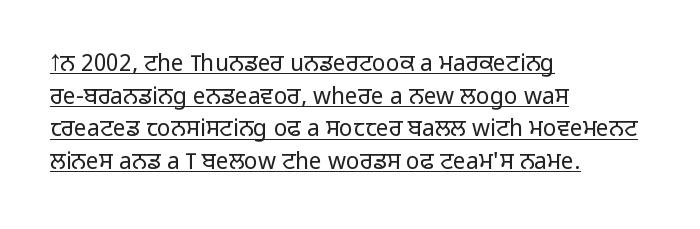
Short and long lines alike share a common starting point at left. A typesetter would call this leading conventional body-copy spacing. Inter-character spacing is left at the font's built-in metrics. Bold? No — there's no thickening of the strokes. The font's upright variant was chosen for this text. The words here are underlined.
